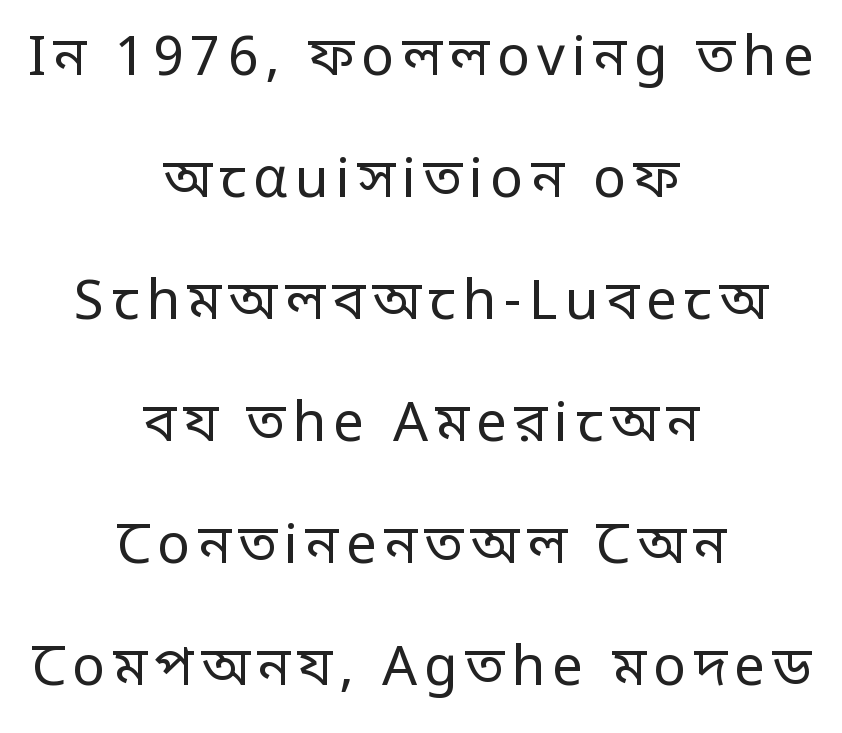
{"serif": "no", "italic": "no", "bold": "no", "weight": "regular", "width": "condensed", "stroke_contrast": "low", "monospaced": "no", "underline": "no", "align": "center", "line_spacing": "loose", "line_spacing_ratio": 2.22, "glyph_px": 55}
